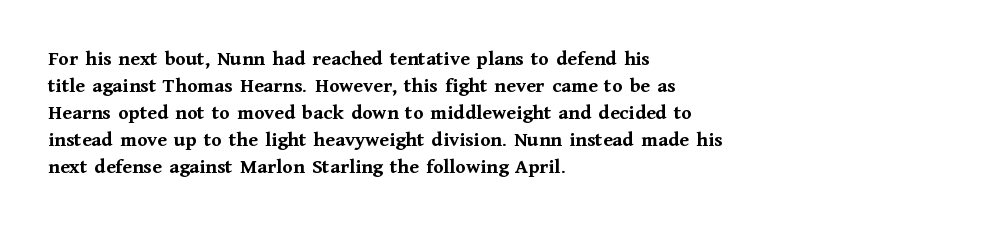
{"italic": "no", "bold": "yes", "underline": "no", "align": "left", "line_spacing": "normal", "line_spacing_ratio": 1.28, "letter_spacing": "normal", "letter_spacing_em": 0.0, "glyph_px": 21}
